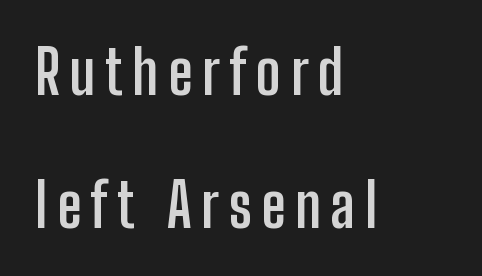
Q: Is the text bold? A: Yes.
Q: Is the text italic (slanted)? A: No, it is upright.
Q: Is the typeface a serif or a sans-serif typeface? A: Sans-serif.
Q: Is the text underlined? A: No.
Q: How is the paragraph aligned? A: Left-aligned.
Q: Is the spacing between lines tight, normal or loose? A: Loose.
Q: Width (condensed, normal, or wide)? A: Condensed.
Q: Stroke contrast? A: Low.
Q: x-height? A: Medium.
Q: Monospaced? A: No.
